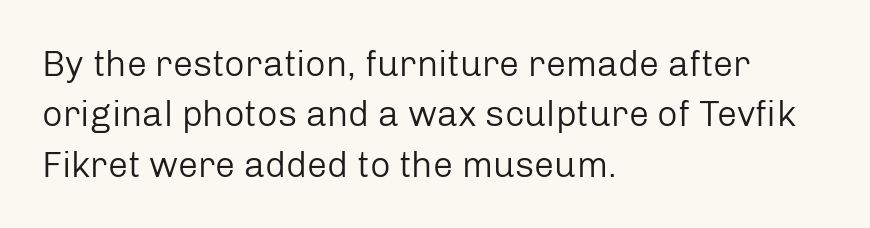
{"serif": "no", "italic": "no", "bold": "no", "weight": "regular", "width": "normal", "stroke_contrast": "low", "x_height": "medium", "monospaced": "no", "underline": "no", "align": "left", "line_spacing": "normal", "line_spacing_ratio": 1.4, "letter_spacing": "normal", "letter_spacing_em": 0.0, "glyph_px": 36}
